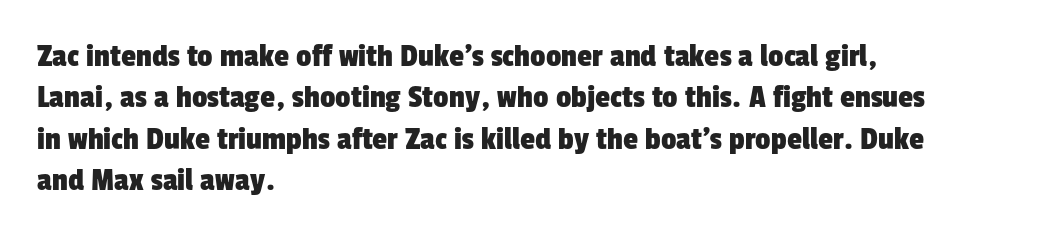
{"serif": "no", "width": "condensed", "stroke_contrast": "low", "x_height": "medium", "monospaced": "no", "underline": "no", "align": "left", "line_spacing_ratio": 1.22, "letter_spacing": "normal", "letter_spacing_em": 0.0, "glyph_px": 34}
